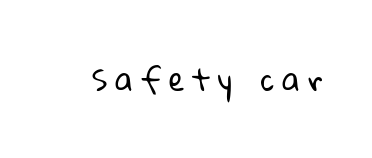
Is this a fixed-width face? No — the glyphs have proportional, varying widths. Unbolded letterforms with no extra heft. The tracking reads as deliberately expanded to a designer's eye. Honestly, there is no underline to notice here at all. In terms of letterform style, serifs are entirely absent.
